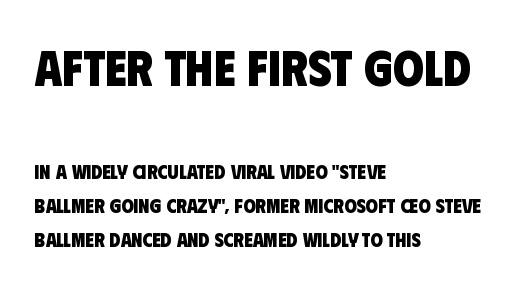
{"serif": "no", "bold": "yes", "weight": "heavy", "width": "condensed", "stroke_contrast": "low", "x_height": "large", "monospaced": "no", "underline": "no", "align": "left", "line_spacing": "normal", "line_spacing_ratio": 1.69, "letter_spacing": "normal", "letter_spacing_em": 0.0, "larger_block": "first", "size_ratio": 2.5, "glyph_px": 50}
